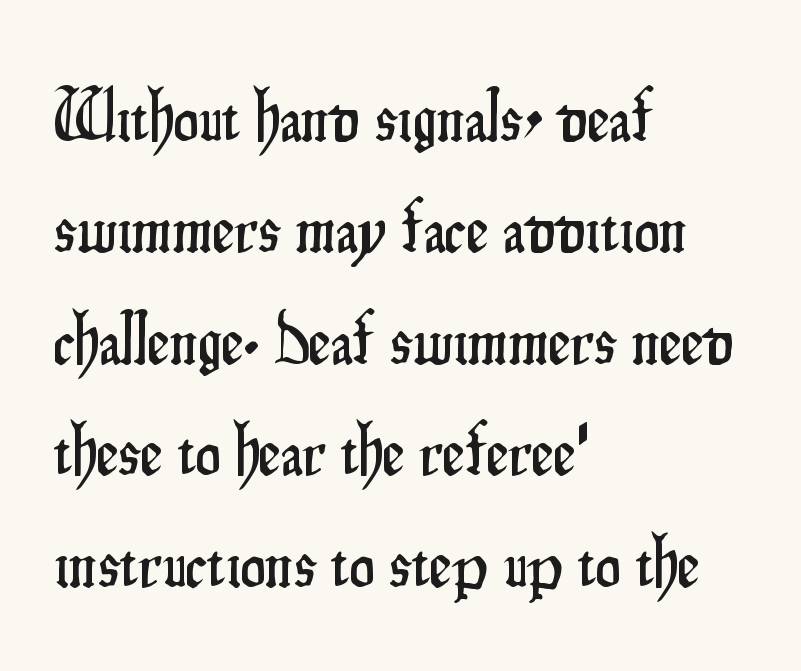
Q: Is the text italic (slanted)? A: No, it is upright.
Q: Is the typeface a serif or a sans-serif typeface? A: Sans-serif.
Q: Is the text underlined? A: No.
Q: How is the paragraph aligned? A: Left-aligned.
Q: Is the spacing between letters normal or unusually wide? A: Normal.
Q: Is the spacing between lines tight, normal or loose? A: Normal.
Q: Width (condensed, normal, or wide)? A: Condensed.
Q: Stroke contrast? A: Low.
Q: x-height? A: Small.
Q: Monospaced? A: No.
